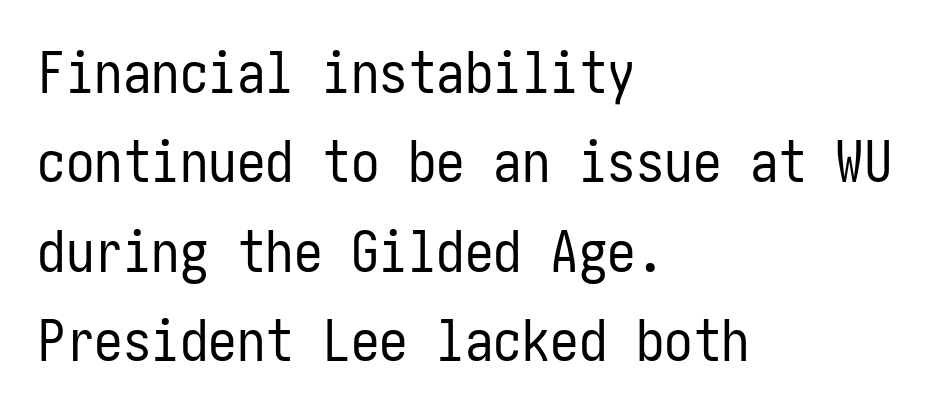
{"serif": "no", "italic": "no", "bold": "no", "weight": "regular", "width": "condensed", "stroke_contrast": "low", "x_height": "medium", "underline": "no", "align": "left", "line_spacing": "normal", "line_spacing_ratio": 1.57, "letter_spacing": "normal", "letter_spacing_em": 0.0, "glyph_px": 57}
